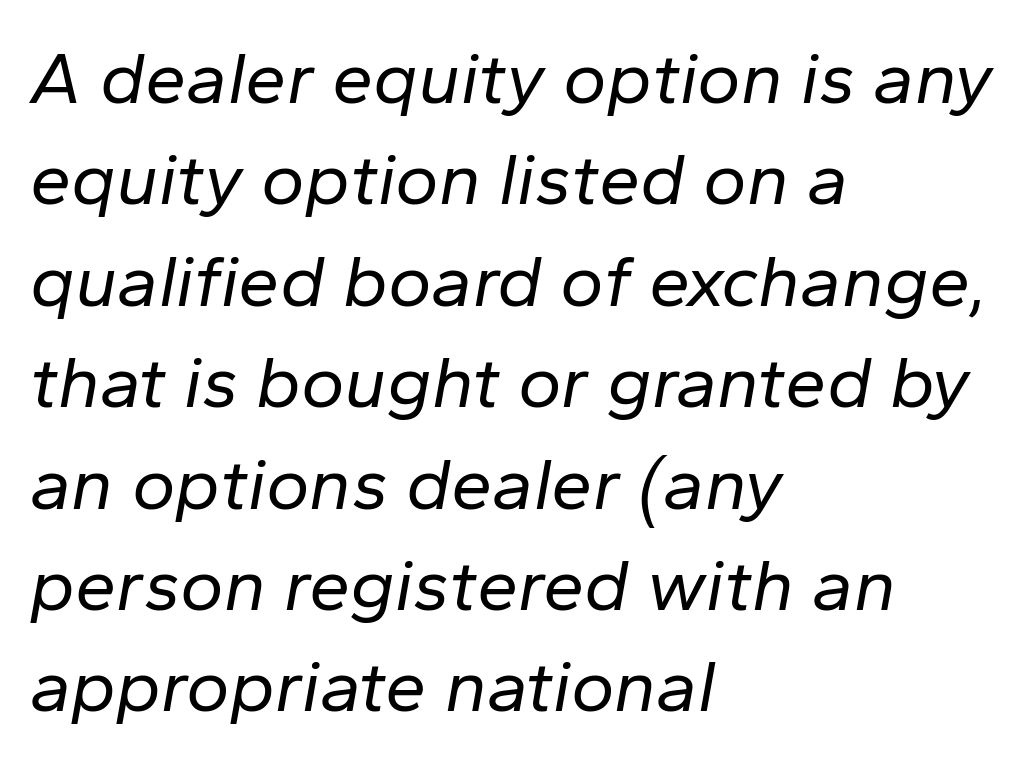
{"italic": "yes", "lean": "right", "slant_degrees": 10, "bold": "no", "weight": "regular", "width": "normal", "stroke_contrast": "low", "x_height": "medium", "monospaced": "no", "underline": "no", "align": "left", "line_spacing": "normal", "line_spacing_ratio": 1.37, "letter_spacing": "normal", "letter_spacing_em": 0.0, "glyph_px": 74}
